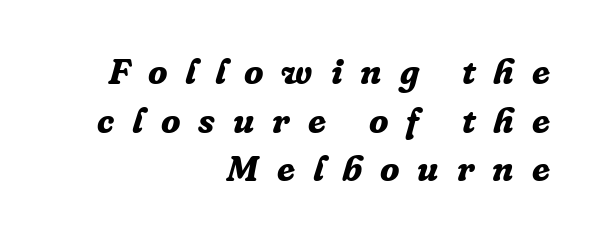
Q: Is the text bold? A: Yes.
Q: Is the text italic (slanted)? A: Yes, it leans right by about 16 degrees.
Q: Is the typeface a serif or a sans-serif typeface? A: Serif.
Q: Is the text underlined? A: No.
Q: How is the paragraph aligned? A: Right-aligned.
Q: Is the spacing between letters normal or unusually wide? A: Unusually wide.
Q: Is the spacing between lines tight, normal or loose? A: Normal.
Q: Width (condensed, normal, or wide)? A: Normal.
Q: Stroke contrast? A: Low.
Q: x-height? A: Medium.
Q: Monospaced? A: No.
